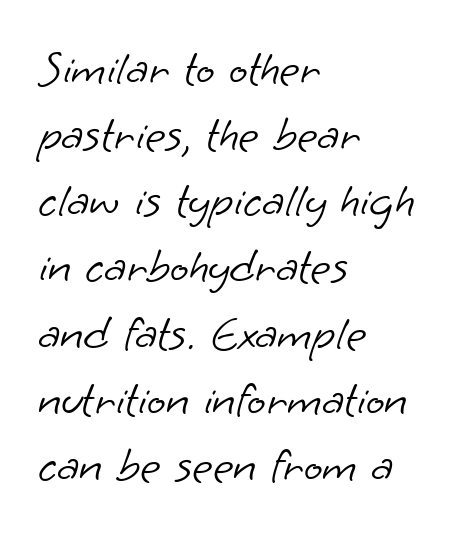
Q: Is the text bold? A: No.
Q: Is the typeface a serif or a sans-serif typeface? A: Sans-serif.
Q: Is the text underlined? A: No.
Q: How is the paragraph aligned? A: Left-aligned.
Q: Is the spacing between letters normal or unusually wide? A: Normal.
Q: Is the spacing between lines tight, normal or loose? A: Normal.
Q: Width (condensed, normal, or wide)? A: Normal.
Q: Stroke contrast? A: Low.
Q: x-height? A: Small.
Q: Monospaced? A: No.
